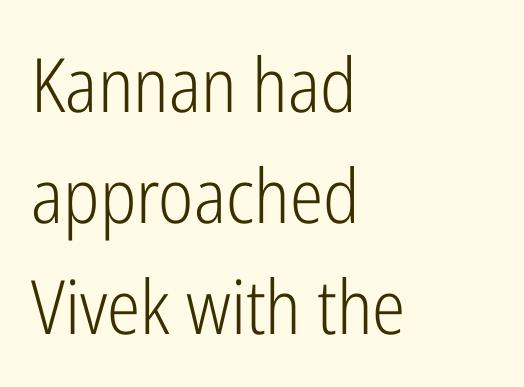
The image shows 75 px light, condensed sans-serif type, upright; set left-aligned, normal line spacing (1.48x), normal letter spacing, not underlined; low stroke contrast and a medium x-height.
